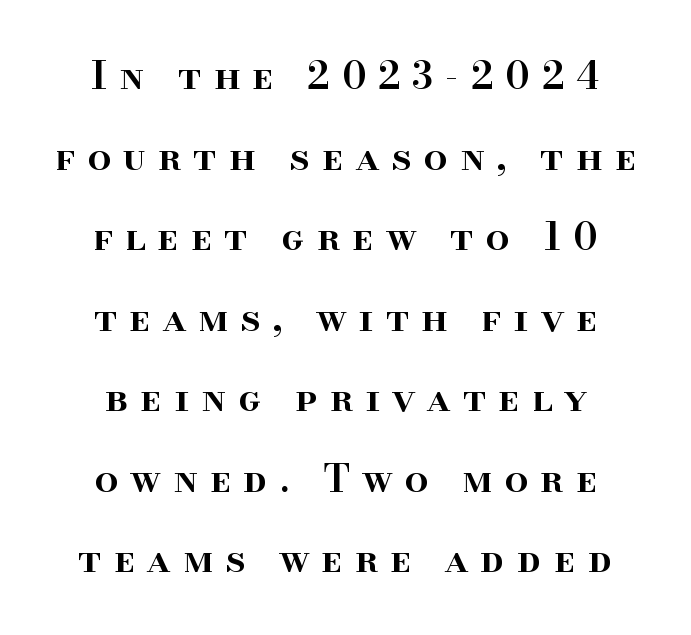
{"serif": "yes", "italic": "no", "bold": "semi", "weight": "semibold", "width": "normal", "stroke_contrast": "high", "x_height": "small", "monospaced": "no", "underline": "no", "align": "center", "line_spacing": "loose", "line_spacing_ratio": 2.12, "letter_spacing": "wide", "letter_spacing_em": 0.32, "glyph_px": 38}
